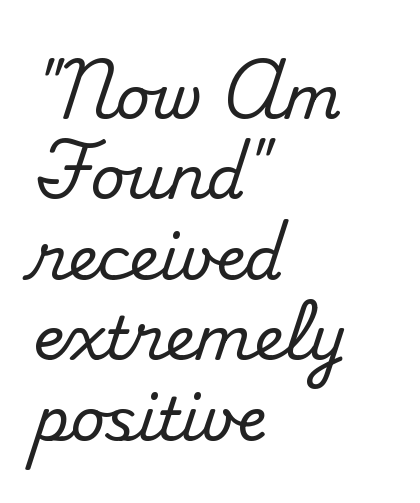
Q: Is the text italic (slanted)? A: Yes.
Q: Is the typeface a serif or a sans-serif typeface? A: Serif.
Q: Is the text underlined? A: No.
Q: How is the paragraph aligned? A: Left-aligned.
Q: Is the spacing between letters normal or unusually wide? A: Normal.
Q: Is the spacing between lines tight, normal or loose? A: Normal.
Q: Width (condensed, normal, or wide)? A: Normal.
Q: Stroke contrast? A: Medium.
Q: x-height? A: Small.
Q: Monospaced? A: No.
